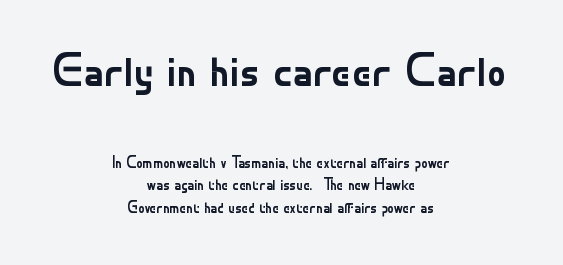
The image shows 48 px regular-weight sans-serif type, upright; set centered, normal line spacing (1.42x), normal letter spacing, not underlined; the first (top) block is 3.0x larger; low stroke contrast and a small x-height.
